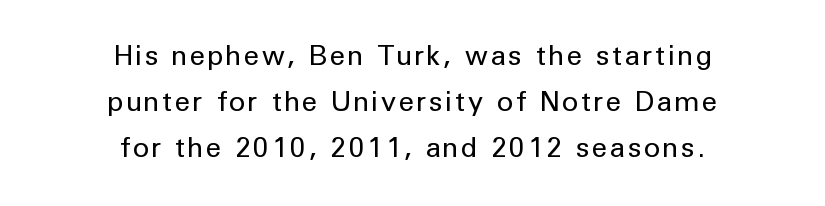
The image shows 28 px regular-weight sans-serif type, upright; set centered, normal line spacing (1.65x), not underlined; low stroke contrast and a medium x-height.
